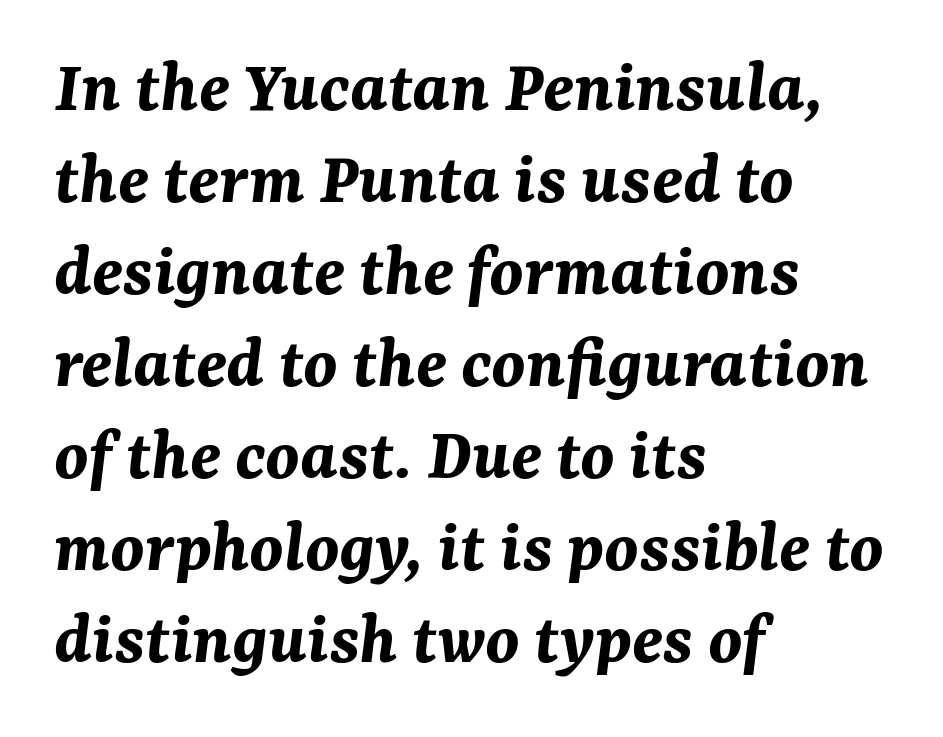
{"italic": "yes", "lean": "right", "slant_degrees": 7, "bold": "yes", "weight": "bold", "width": "normal", "stroke_contrast": "medium", "x_height": "medium", "monospaced": "no", "underline": "no", "align": "left", "line_spacing_ratio": 1.21, "letter_spacing": "normal", "letter_spacing_em": 0.0, "glyph_px": 76}
